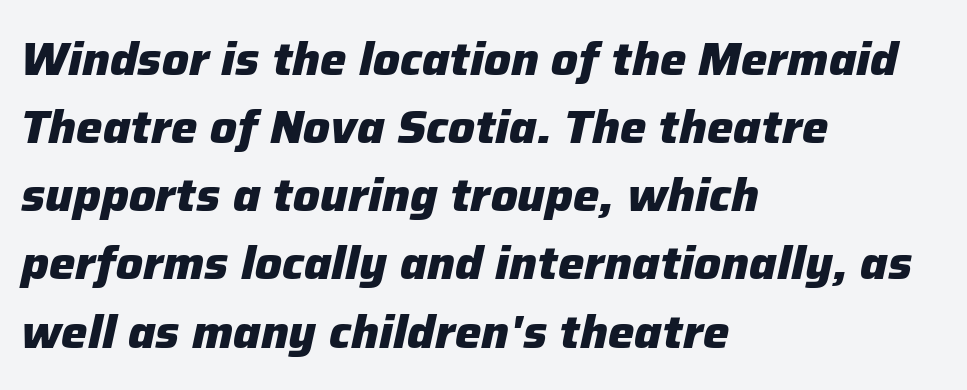
Summary of vertical rhythm: regular, with standard interline spacing. Varying glyph widths throughout — classic text-font behaviour. The letters are slanted; this is an italic face. Heavy-handed strokes throughout: this text is bold. The paragraph shown leans on its left margin. Beneath every word, the page is bare.
